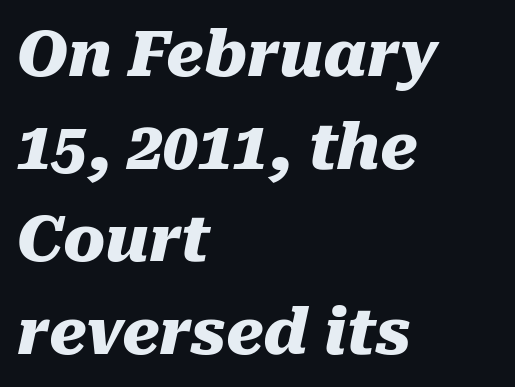
{"italic": "yes", "lean": "right", "slant_degrees": 10, "bold": "yes", "weight": "heavy", "width": "normal", "stroke_contrast": "medium", "x_height": "medium", "monospaced": "no", "underline": "no", "align": "left", "line_spacing": "normal", "line_spacing_ratio": 1.47, "letter_spacing": "normal", "letter_spacing_em": 0.0, "glyph_px": 63}
